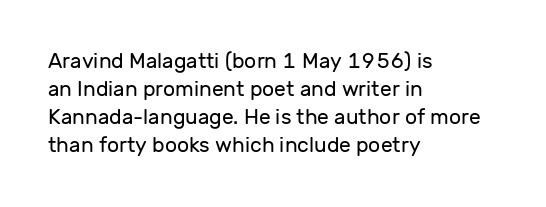
{"italic": "no", "bold": "no", "underline": "no", "align": "left", "line_spacing": "normal", "line_spacing_ratio": 1.34, "letter_spacing": "normal", "letter_spacing_em": 0.0, "glyph_px": 21}
